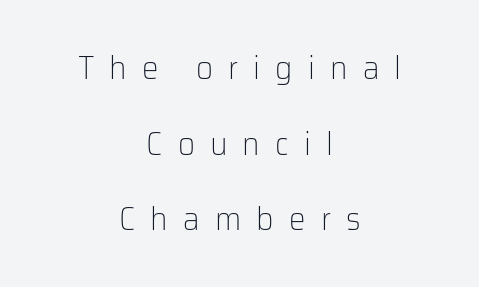
Q: Is the text bold? A: No.
Q: Is the text italic (slanted)? A: No, it is upright.
Q: Is the typeface a serif or a sans-serif typeface? A: Sans-serif.
Q: Is the text underlined? A: No.
Q: How is the paragraph aligned? A: Centered.
Q: Is the spacing between letters normal or unusually wide? A: Unusually wide.
Q: Is the spacing between lines tight, normal or loose? A: Loose.
Q: Width (condensed, normal, or wide)? A: Normal.
Q: Stroke contrast? A: Low.
Q: x-height? A: Medium.
Q: Monospaced? A: No.
